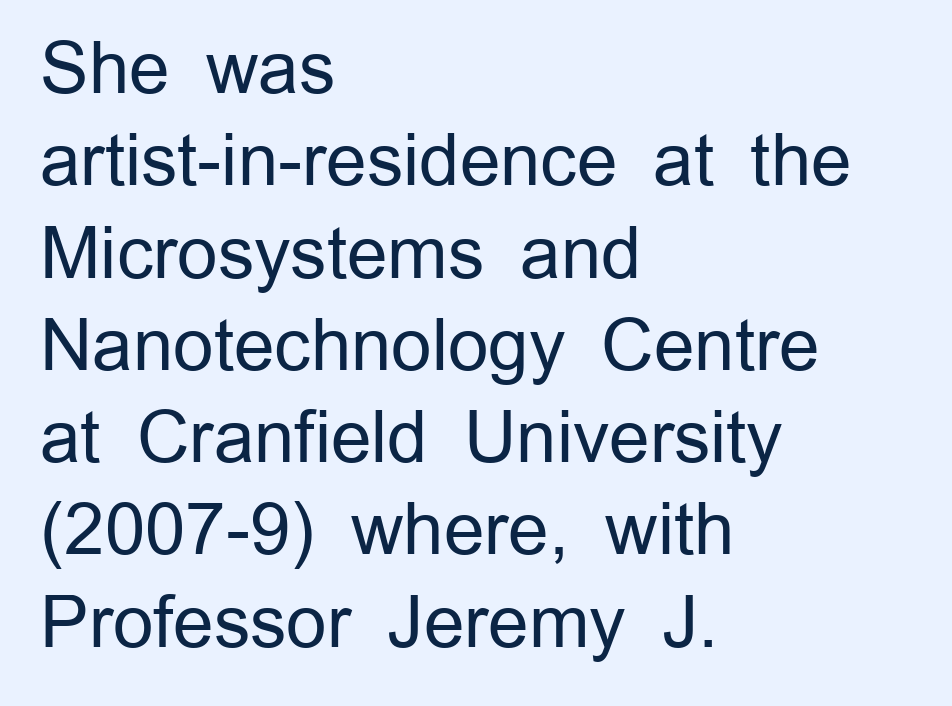
The image shows 71 px regular-weight sans-serif type, upright; set left-aligned, normal line spacing (1.3x), normal letter spacing, not underlined; low stroke contrast and a medium x-height.
